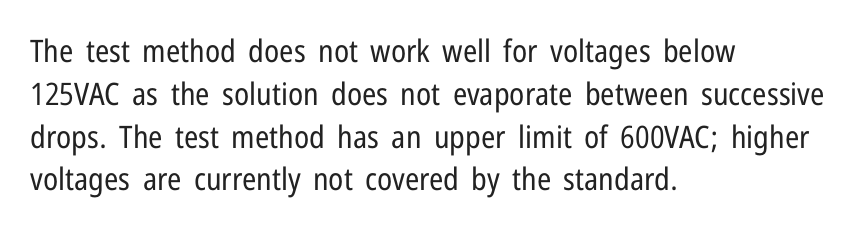
No italicization has been applied; the sample stays upright. The passage shown is not bold in any degree. Typographically, this falls in the sans-serif category. Observe the ordinary spacing: letters are neighbours, not strangers.
